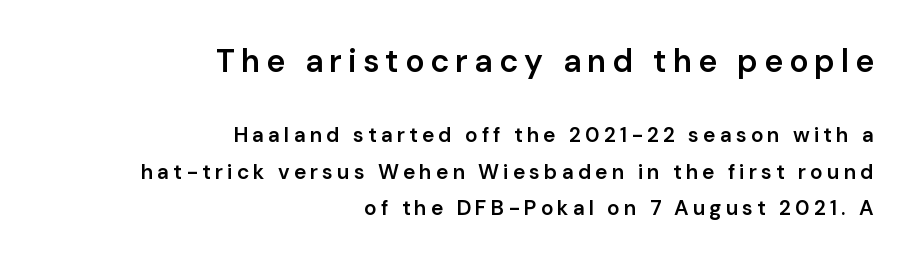
A clean baseline with only descenders dipping below it. Each line ends at the same right margin while the left side varies. Between these two stacked blocks, the higher one wins on size. The specimen reads as upright at a glance. A typesetter would call this proportional, since set widths differ per character.
